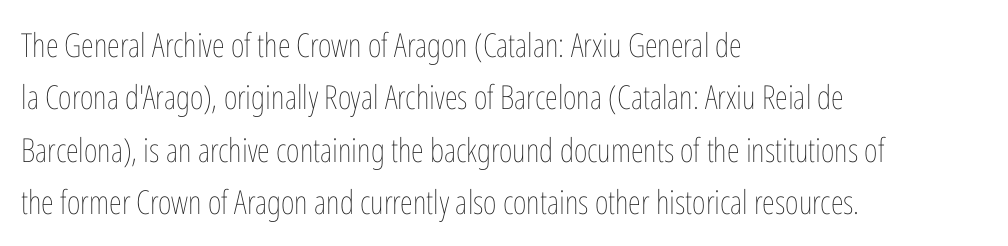
{"italic": "no", "bold": "no", "weight": "thin", "width": "condensed", "stroke_contrast": "low", "x_height": "medium", "monospaced": "no", "underline": "no", "align": "left", "line_spacing": "normal", "line_spacing_ratio": 1.59, "letter_spacing": "normal", "letter_spacing_em": 0.0, "glyph_px": 33}
